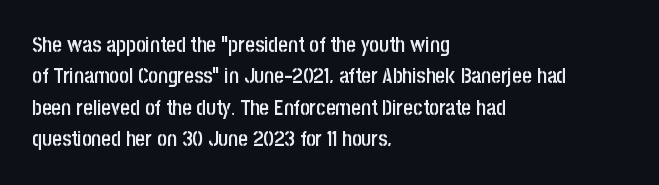
Q: Is the text bold? A: Semi-bold.
Q: Is the text italic (slanted)? A: No, it is upright.
Q: Is the text underlined? A: No.
Q: How is the paragraph aligned? A: Left-aligned.
Q: Is the spacing between letters normal or unusually wide? A: Normal.
Q: Is the spacing between lines tight, normal or loose? A: Normal.
